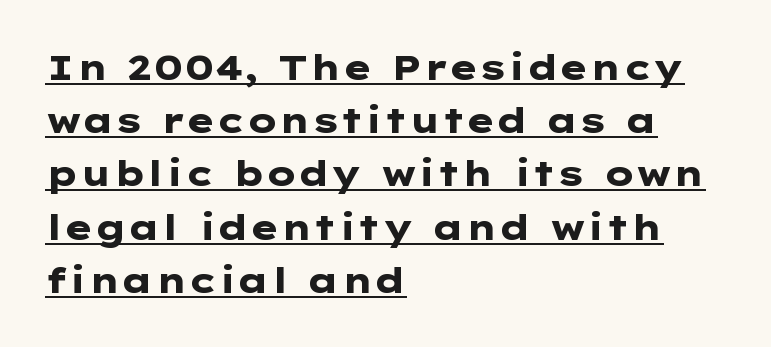
The image shows 35 px heavy, wide sans-serif type, upright; set left-aligned, normal line spacing (1.52x), normal letter spacing, underlined; low stroke contrast and a medium x-height.
